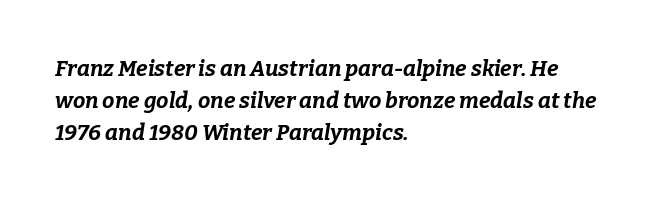
{"italic": "yes", "lean": "right", "slant_degrees": 9, "bold": "yes", "underline": "no", "align": "left", "line_spacing": "normal", "line_spacing_ratio": 1.45, "letter_spacing": "normal", "letter_spacing_em": 0.0, "glyph_px": 22}
